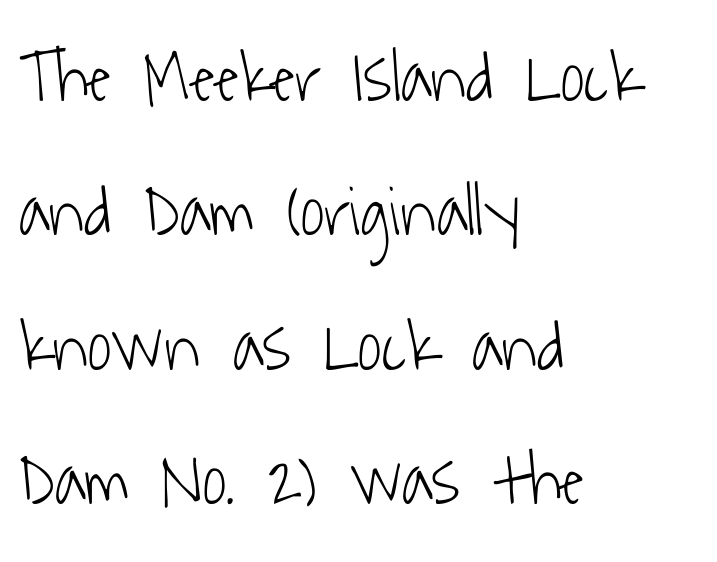
{"serif": "no", "bold": "no", "weight": "light", "width": "condensed", "stroke_contrast": "low", "x_height": "medium", "monospaced": "no", "underline": "no", "align": "left", "line_spacing_ratio": 1.84, "letter_spacing": "normal", "letter_spacing_em": 0.0, "glyph_px": 73}
